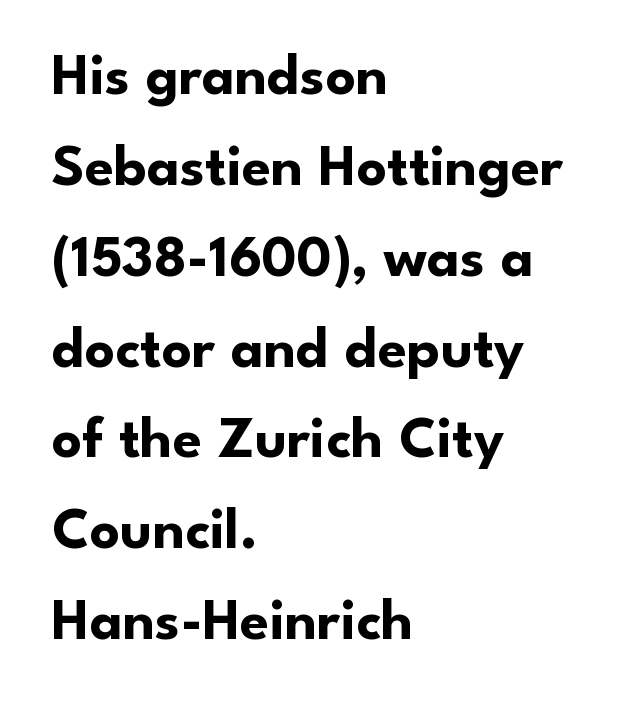
The image shows 59 px bold sans-serif type, upright; set left-aligned, normal line spacing (1.54x), normal letter spacing, not underlined; low stroke contrast and a small x-height.
